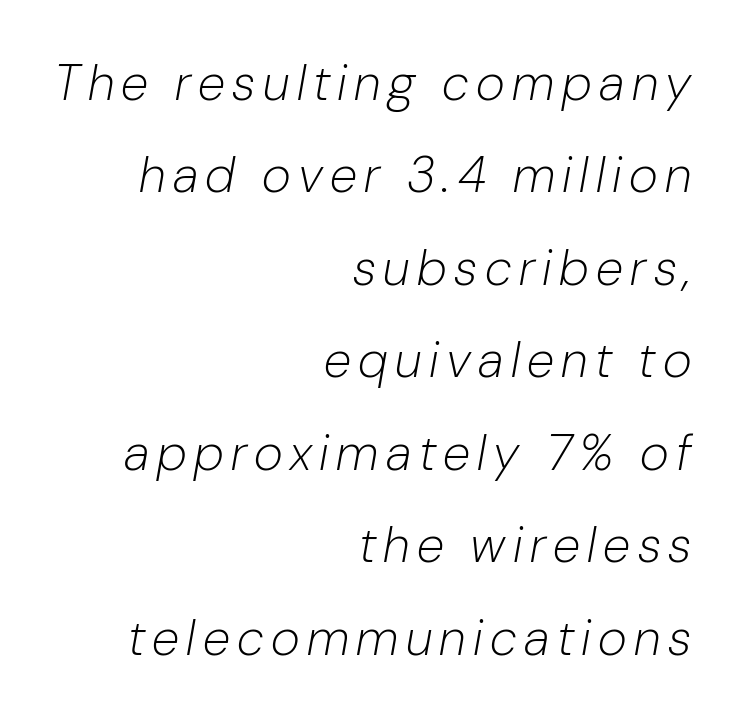
{"italic": "yes", "lean": "right", "slant_degrees": 10, "bold": "no", "weight": "light", "width": "normal", "stroke_contrast": "low", "x_height": "medium", "monospaced": "no", "underline": "no", "align": "right", "line_spacing_ratio": 1.85, "glyph_px": 50}
